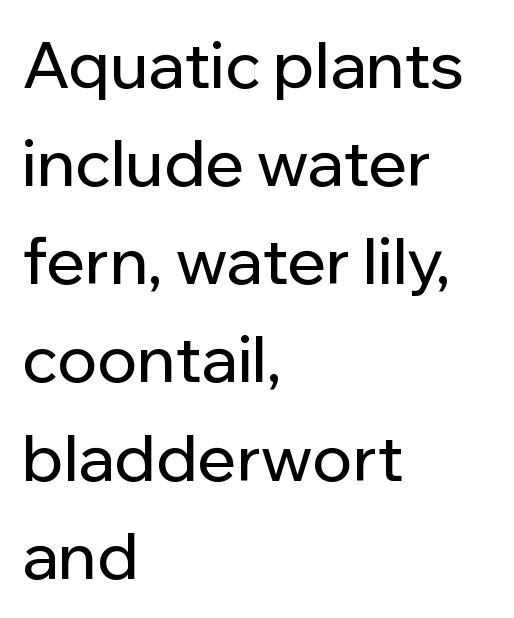
{"serif": "no", "italic": "no", "width": "normal", "stroke_contrast": "low", "x_height": "medium", "monospaced": "no", "underline": "no", "align": "left", "line_spacing": "normal", "line_spacing_ratio": 1.51, "letter_spacing": "normal", "letter_spacing_em": 0.0, "glyph_px": 65}
